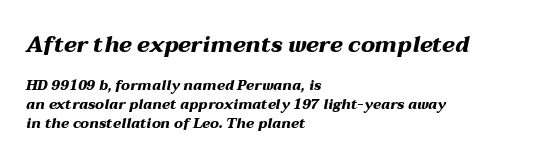
Q: Is the text bold? A: Yes.
Q: Is the text italic (slanted)? A: Yes, it leans right by about 12 degrees.
Q: Is the text underlined? A: No.
Q: How is the paragraph aligned? A: Left-aligned.
Q: Is the spacing between letters normal or unusually wide? A: Normal.
Q: Is the spacing between lines tight, normal or loose? A: Normal.
Q: Which block of text is set in a larger size, the first (top) or the second (bottom)? A: The first (top) one.
